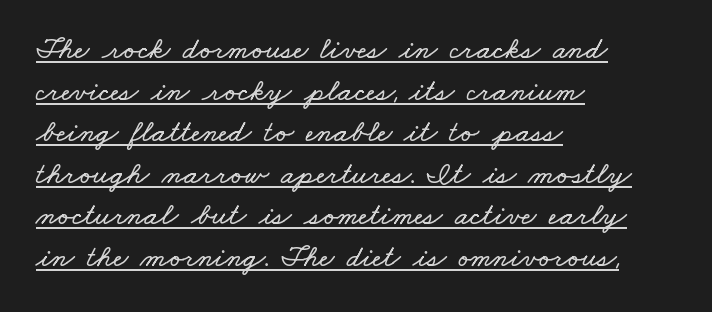
Whoever set this chose a conventional vertical rhythm. Every word sits above its own underline. The rendering uses natural spacing where letterforms have individual widths. The line texture is even and compact thanks to regular tracking. The paragraph shown leans on its left margin.
